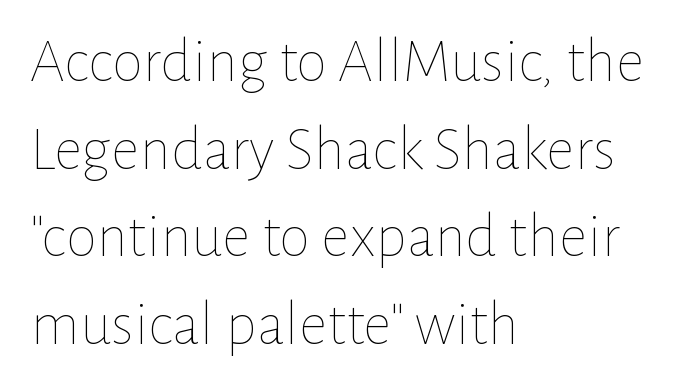
Q: Is the text bold? A: No.
Q: Is the text italic (slanted)? A: No, it is upright.
Q: Is the text underlined? A: No.
Q: How is the paragraph aligned? A: Left-aligned.
Q: Is the spacing between letters normal or unusually wide? A: Normal.
Q: Is the spacing between lines tight, normal or loose? A: Normal.
Q: Width (condensed, normal, or wide)? A: Normal.
Q: Stroke contrast? A: Low.
Q: x-height? A: Medium.
Q: Monospaced? A: No.
